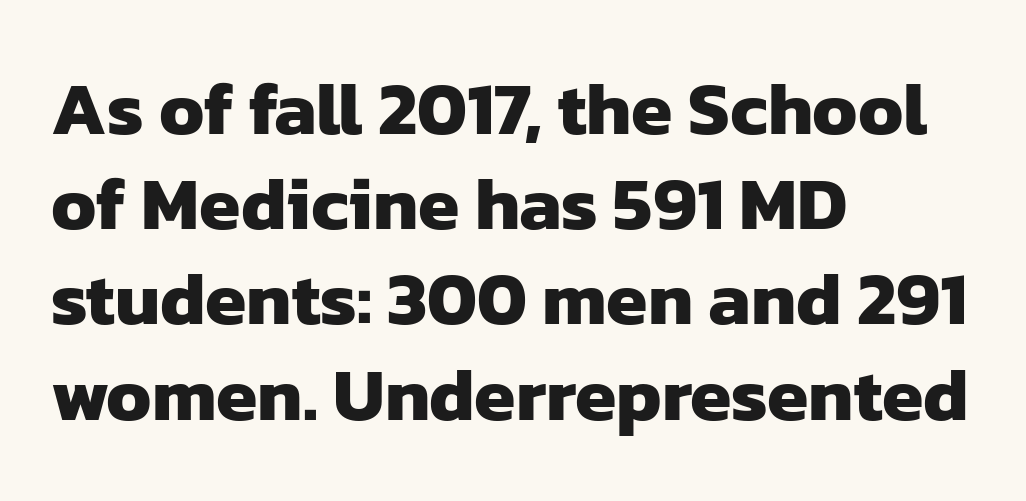
{"serif": "no", "bold": "yes", "weight": "heavy", "width": "normal", "stroke_contrast": "low", "x_height": "medium", "monospaced": "no", "underline": "no", "align": "left", "line_spacing": "normal", "line_spacing_ratio": 1.27, "letter_spacing": "normal", "letter_spacing_em": 0.0, "glyph_px": 75}
